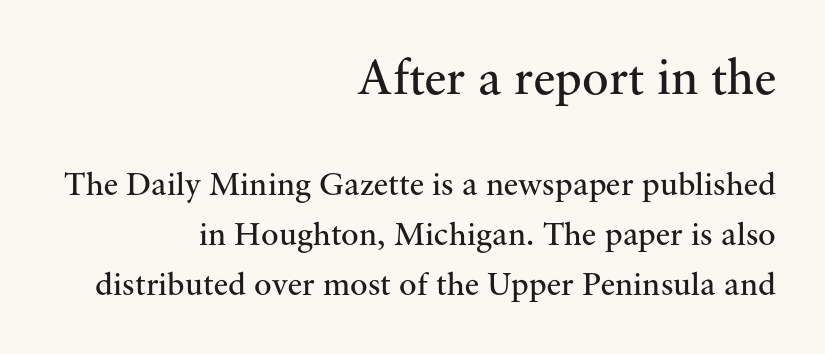
Q: Is the text bold? A: No.
Q: Is the text italic (slanted)? A: No, it is upright.
Q: Is the typeface a serif or a sans-serif typeface? A: Serif.
Q: Is the text underlined? A: No.
Q: How is the paragraph aligned? A: Right-aligned.
Q: Is the spacing between letters normal or unusually wide? A: Normal.
Q: Is the spacing between lines tight, normal or loose? A: Normal.
Q: Which block of text is set in a larger size, the first (top) or the second (bottom)? A: The first (top) one.
Q: Width (condensed, normal, or wide)? A: Normal.
Q: Stroke contrast? A: Medium.
Q: x-height? A: Small.
Q: Monospaced? A: No.
